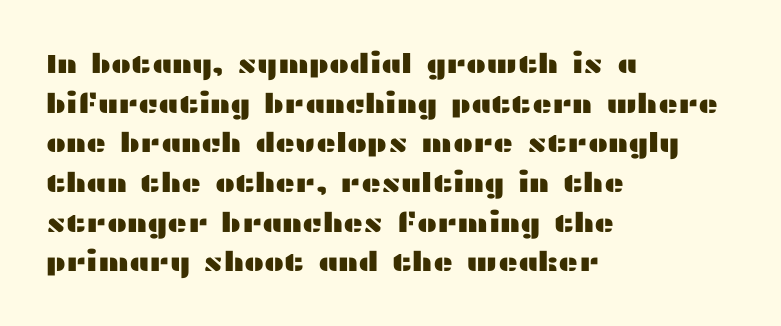
Q: Is the text italic (slanted)? A: No, it is upright.
Q: Is the text underlined? A: No.
Q: How is the paragraph aligned? A: Left-aligned.
Q: Is the spacing between letters normal or unusually wide? A: Normal.
Q: Is the spacing between lines tight, normal or loose? A: Normal.
